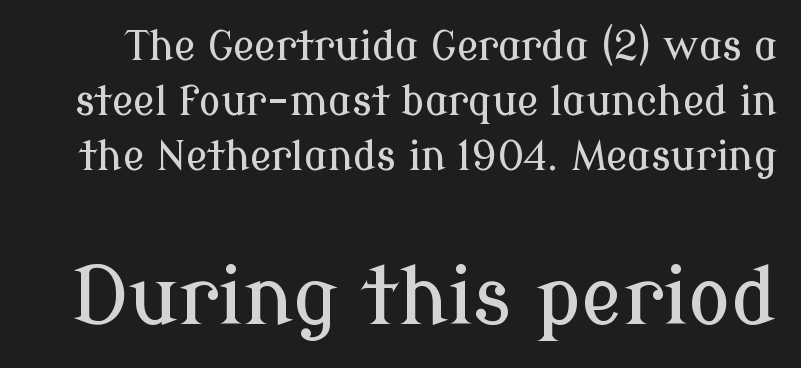
{"serif": "yes", "italic": "no", "width": "normal", "stroke_contrast": "low", "x_height": "medium", "monospaced": "no", "underline": "no", "line_spacing": "normal", "line_spacing_ratio": 1.38, "letter_spacing": "normal", "letter_spacing_em": 0.0, "larger_block": "second", "size_ratio": 1.98, "glyph_px": 79}
